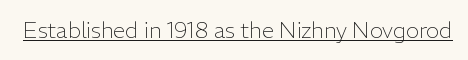
Q: Is the text bold? A: No.
Q: Is the text italic (slanted)? A: No, it is upright.
Q: Is the text underlined? A: Yes.
Q: Is the spacing between letters normal or unusually wide? A: Normal.
